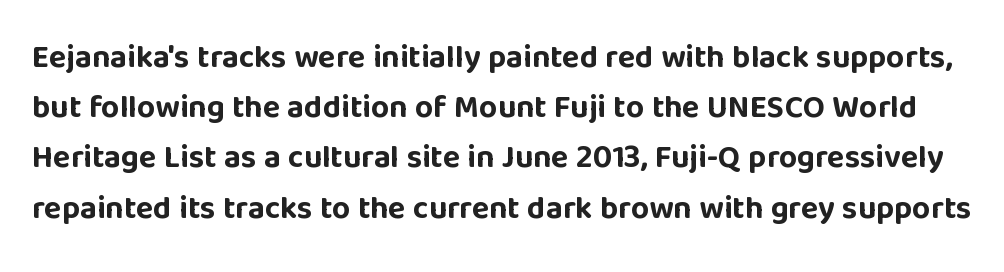
{"serif": "no", "italic": "no", "bold": "yes", "weight": "bold", "width": "normal", "stroke_contrast": "low", "x_height": "large", "monospaced": "no", "underline": "no", "line_spacing": "normal", "line_spacing_ratio": 1.57, "letter_spacing": "normal", "letter_spacing_em": 0.0, "glyph_px": 32}
